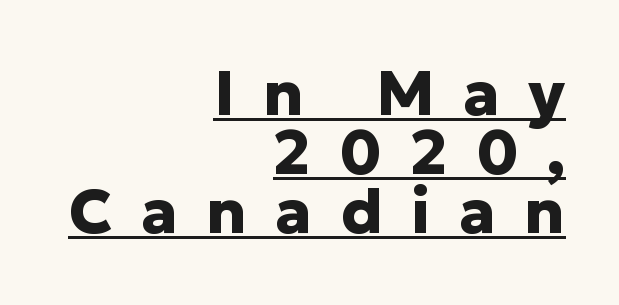
The image shows 62 px heavy sans-serif type, upright; set right-aligned, tight line spacing (0.95x), unusually wide letter spacing (+0.46 em), underlined; low stroke contrast and a medium x-height.
